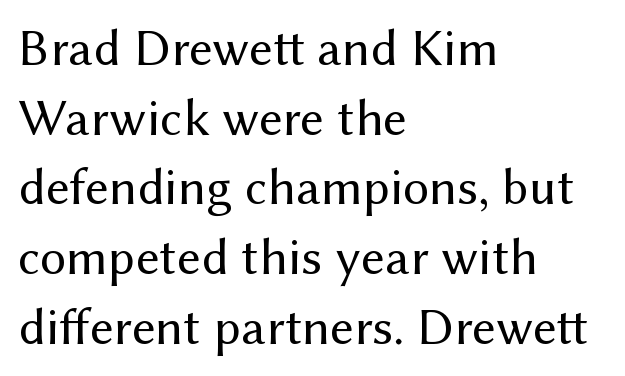
The image shows 52 px regular-weight sans-serif type, upright; set left-aligned, normal line spacing (1.34x), normal letter spacing, not underlined; medium stroke contrast and a medium x-height.
